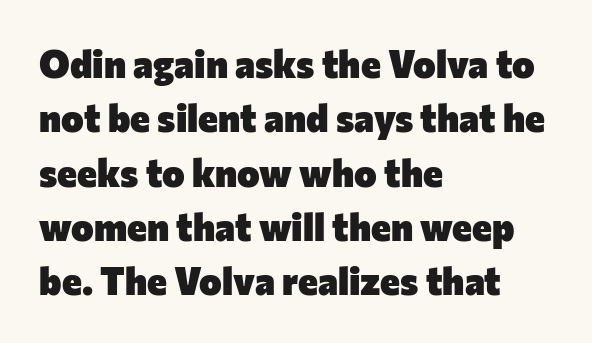
The image shows 38 px heavy sans-serif type, upright; set left-aligned, normal line spacing (1.43x), normal letter spacing, not underlined; low stroke contrast and a medium x-height.
